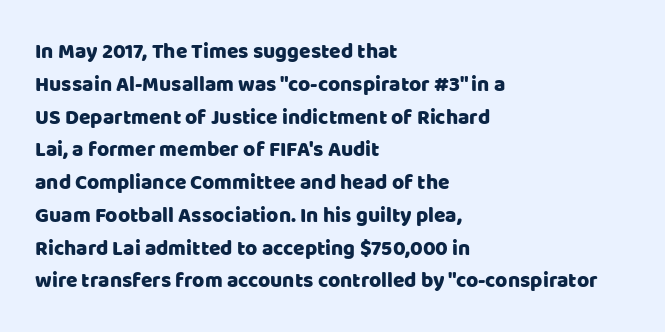
{"italic": "no", "underline": "no", "align": "left", "line_spacing": "normal", "line_spacing_ratio": 1.56, "letter_spacing": "normal", "letter_spacing_em": 0.0, "glyph_px": 21}
